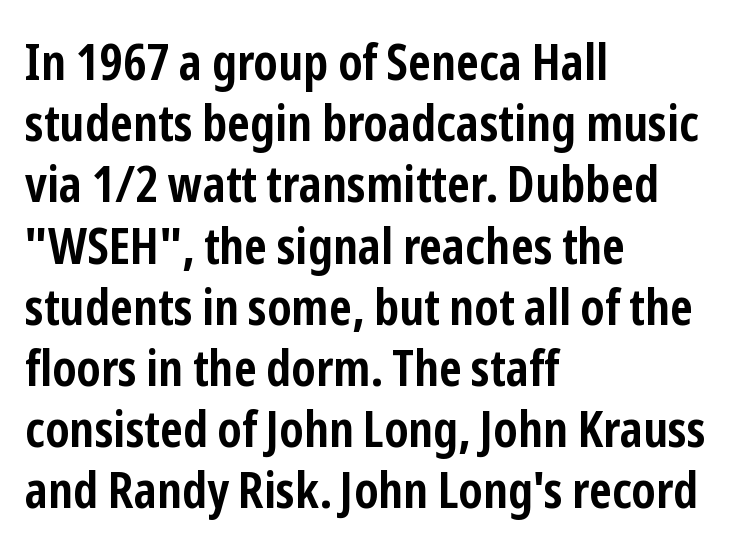
Q: Is the text bold? A: Yes.
Q: Is the text italic (slanted)? A: No, it is upright.
Q: Is the typeface a serif or a sans-serif typeface? A: Sans-serif.
Q: Is the text underlined? A: No.
Q: How is the paragraph aligned? A: Left-aligned.
Q: Is the spacing between letters normal or unusually wide? A: Normal.
Q: Width (condensed, normal, or wide)? A: Condensed.
Q: Stroke contrast? A: Low.
Q: x-height? A: Medium.
Q: Monospaced? A: No.
